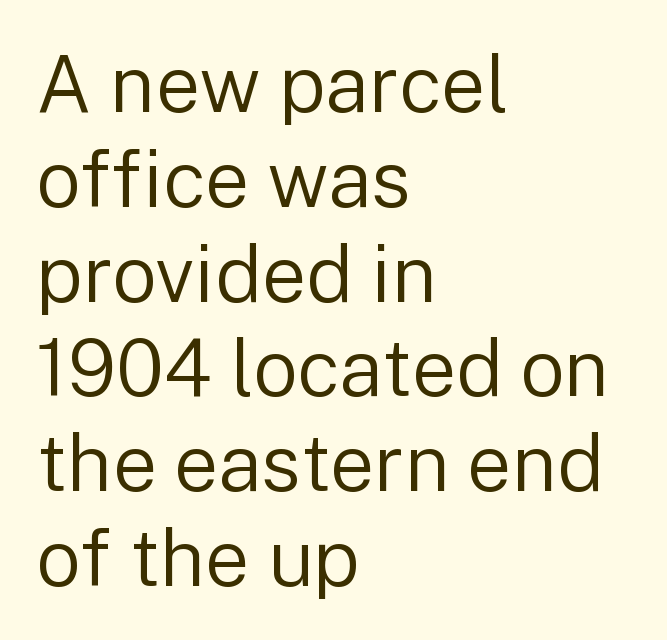
{"serif": "no", "italic": "no", "bold": "no", "weight": "regular", "width": "normal", "stroke_contrast": "low", "x_height": "medium", "monospaced": "no", "underline": "no", "align": "left", "line_spacing_ratio": 1.2, "letter_spacing": "normal", "letter_spacing_em": 0.0, "glyph_px": 79}
